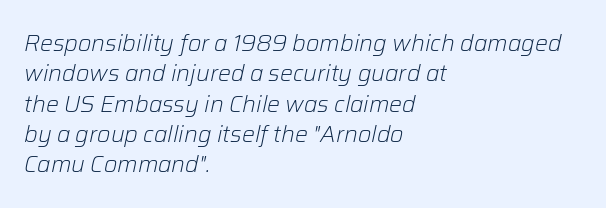
Q: Is the text bold? A: No.
Q: Is the text italic (slanted)? A: Yes, it leans right by about 12 degrees.
Q: Is the text underlined? A: No.
Q: How is the paragraph aligned? A: Left-aligned.
Q: Is the spacing between letters normal or unusually wide? A: Normal.
Q: Is the spacing between lines tight, normal or loose? A: Normal.
